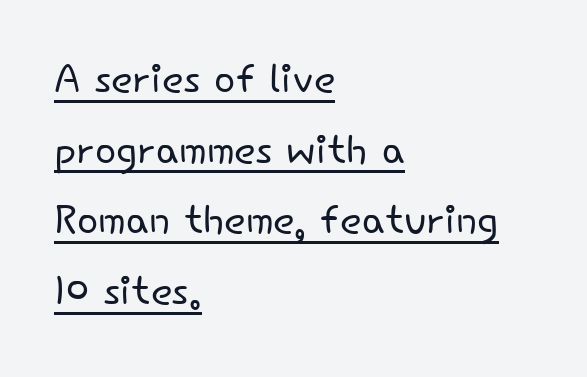
The image shows 56 px light sans-serif type, upright; set left-aligned, normal line spacing (1.26x), normal letter spacing, underlined; low stroke contrast and a small x-height.
